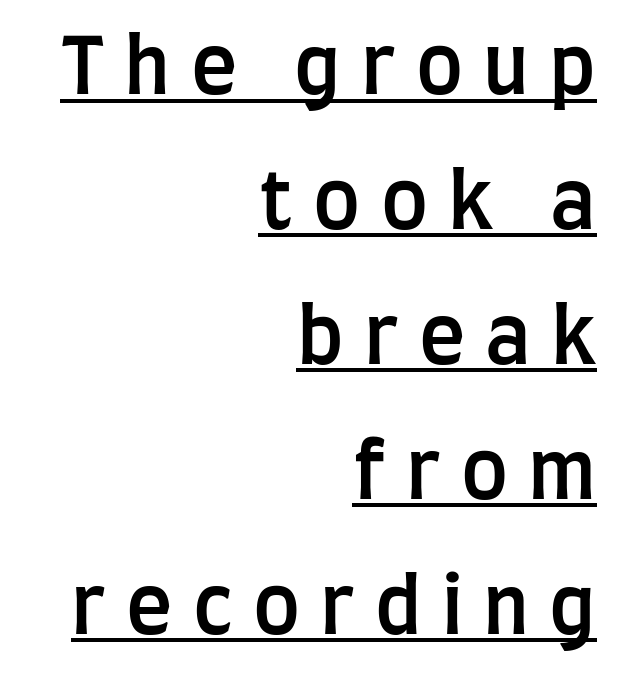
The text was rendered using a sans face with plain stroke endings. The string is rendered with underlining switched on. The rendering uses natural spacing where letterforms have individual widths. The letters stand straight up with perfectly vertical stems.
